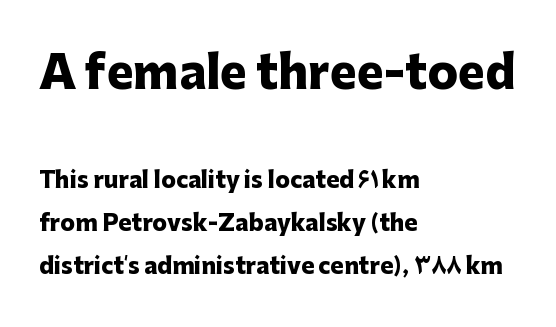
The image shows 45 px heavy sans-serif type, upright; set left-aligned, loose line spacing (1.96x), normal letter spacing, not underlined; the first (top) block is 2.05x larger; low stroke contrast and a medium x-height.
